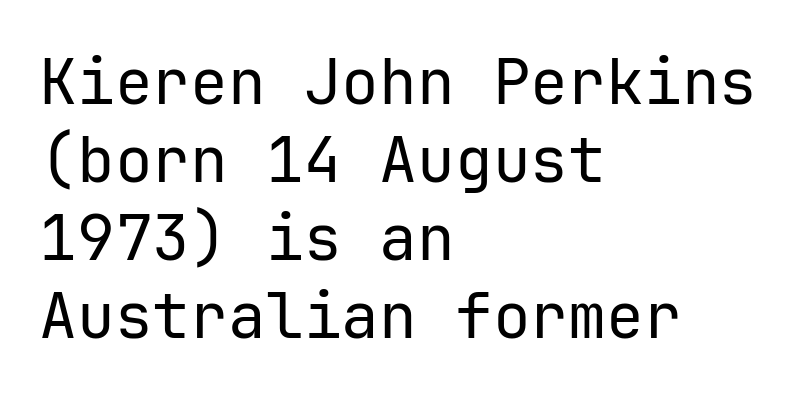
{"serif": "no", "italic": "no", "bold": "no", "weight": "regular", "width": "normal", "stroke_contrast": "low", "x_height": "medium", "underline": "no", "align": "left", "line_spacing_ratio": 1.24, "letter_spacing": "normal", "letter_spacing_em": 0.0, "glyph_px": 63}
